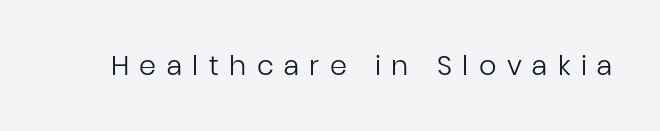
These glyphs show unthickened strokes, regular width or finer. Underlining? Definitely not there. Characters remain perfectly vertical along every line. Caption: expanded tracking, letters set apart.
